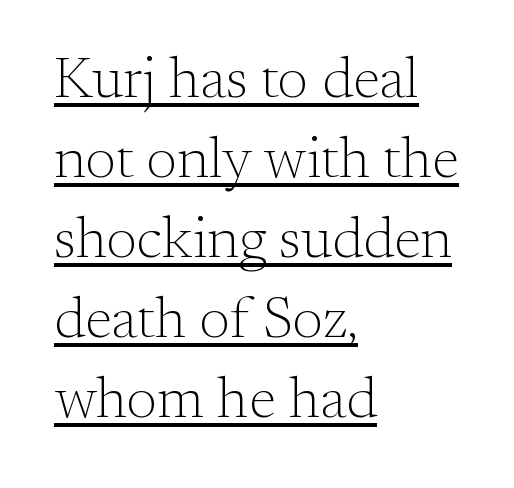
The image shows 58 px light serif type, upright; set left-aligned, normal line spacing (1.38x), normal letter spacing, underlined; medium stroke contrast and a small x-height.
